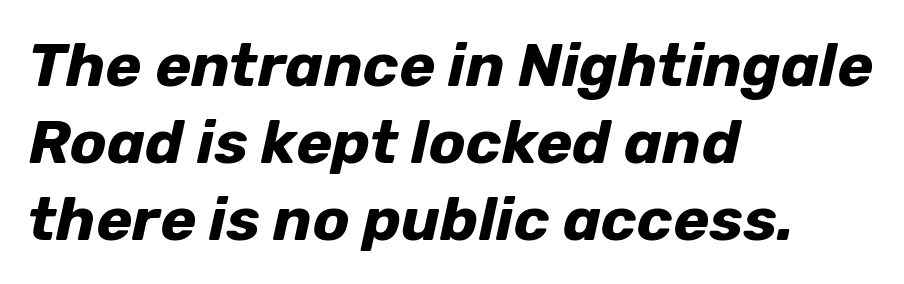
Q: Is the text bold? A: Yes.
Q: Is the text italic (slanted)? A: Yes, it leans right by about 12 degrees.
Q: Is the text underlined? A: No.
Q: How is the paragraph aligned? A: Left-aligned.
Q: Is the spacing between letters normal or unusually wide? A: Normal.
Q: Is the spacing between lines tight, normal or loose? A: Normal.
Q: Width (condensed, normal, or wide)? A: Normal.
Q: Stroke contrast? A: Low.
Q: x-height? A: Medium.
Q: Monospaced? A: No.
